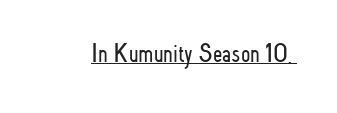
Vertical stems look standard width or narrower in stroke. This sample carries an underscore along the baseline area. Notice how the stems are strictly vertical — no italics here. Spacing between characters is what you'd get straight out of the box.
